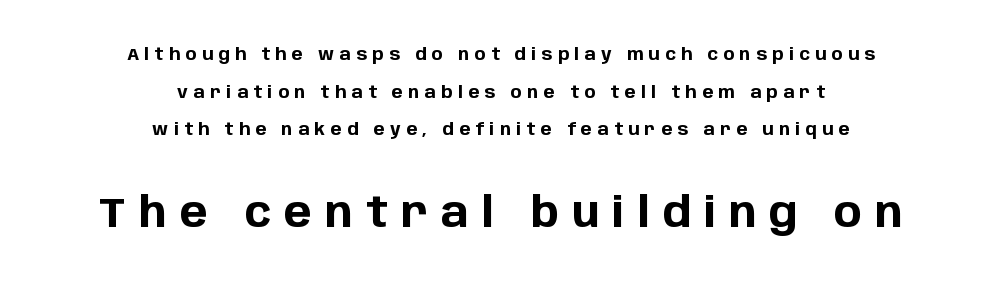
The image shows 42 px bold sans-serif type, upright; set centered, loose line spacing (2.22x), unusually wide letter spacing (+0.31 em), not underlined; the second (bottom) block is 2.47x larger; low stroke contrast and a large x-height.
